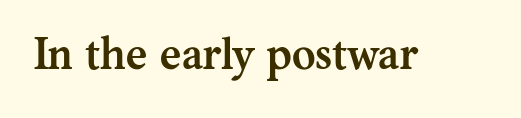
Designer's note — italics off, roman on. Typesetter's note: full bold, strokes at maximum text heaviness. The line texture is even and compact thanks to regular tracking. The type family on display is of the serif kind. A typesetter would call this proportional, since set widths differ per character. Lines of text with bare space underneath.
